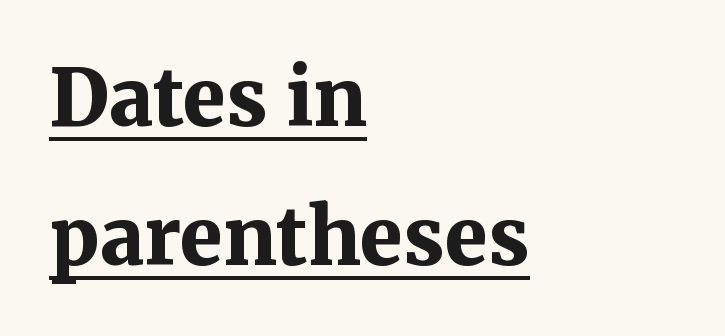
Q: Is the text bold? A: Yes.
Q: Is the text italic (slanted)? A: No, it is upright.
Q: Is the typeface a serif or a sans-serif typeface? A: Serif.
Q: Is the text underlined? A: Yes.
Q: How is the paragraph aligned? A: Left-aligned.
Q: Is the spacing between letters normal or unusually wide? A: Normal.
Q: Width (condensed, normal, or wide)? A: Normal.
Q: Stroke contrast? A: Medium.
Q: x-height? A: Medium.
Q: Monospaced? A: No.
